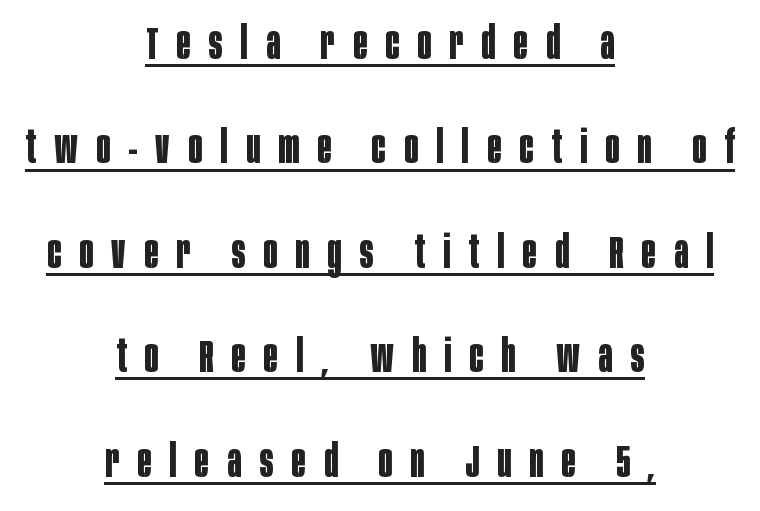
A typesetter would call this proportional, since set widths differ per character. Quick note: not italic, upright. Observe the absence of serifs on each vertical stroke in this sample. The rendering positions every line midway between the sides. Heft: maximum for text — a bold.
